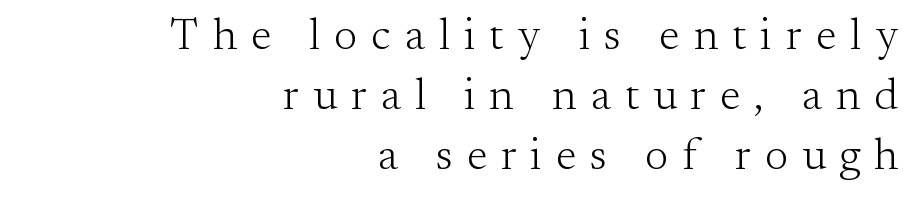
The image shows 44 px light serif type, upright; set right-aligned, normal line spacing (1.36x), unusually wide letter spacing (+0.32 em), not underlined; medium stroke contrast and a small x-height.
